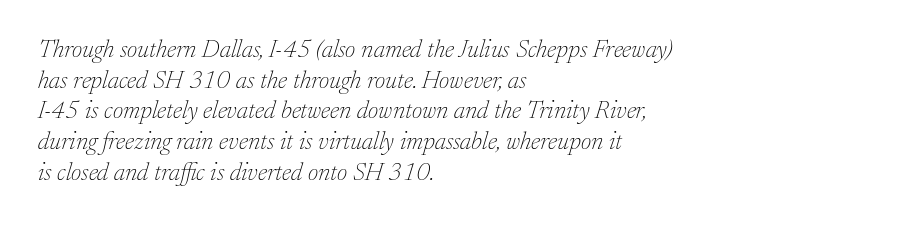
The image shows 25 px text type, italic (leaning right); set left-aligned, line spacing 1.23x, normal letter spacing, not underlined.
